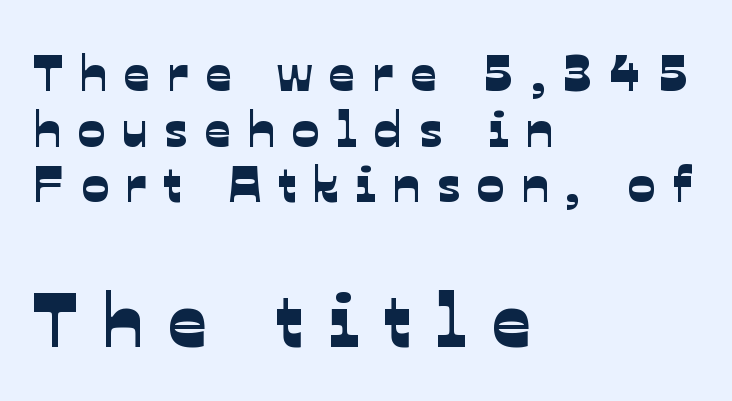
Q: Is the typeface a serif or a sans-serif typeface? A: Sans-serif.
Q: Is the text underlined? A: No.
Q: How is the paragraph aligned? A: Left-aligned.
Q: Is the spacing between letters normal or unusually wide? A: Unusually wide.
Q: Is the spacing between lines tight, normal or loose? A: Tight.
Q: Which block of text is set in a larger size, the first (top) or the second (bottom)? A: The second (bottom) one.
Q: Width (condensed, normal, or wide)? A: Normal.
Q: Stroke contrast? A: Low.
Q: x-height? A: Medium.
Q: Monospaced? A: No.
